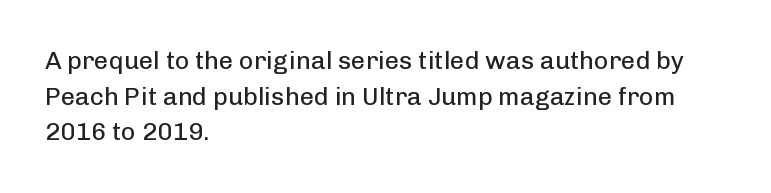
{"italic": "no", "bold": "no", "underline": "no", "align": "left", "line_spacing": "normal", "line_spacing_ratio": 1.43, "letter_spacing": "normal", "letter_spacing_em": 0.0, "glyph_px": 25}
